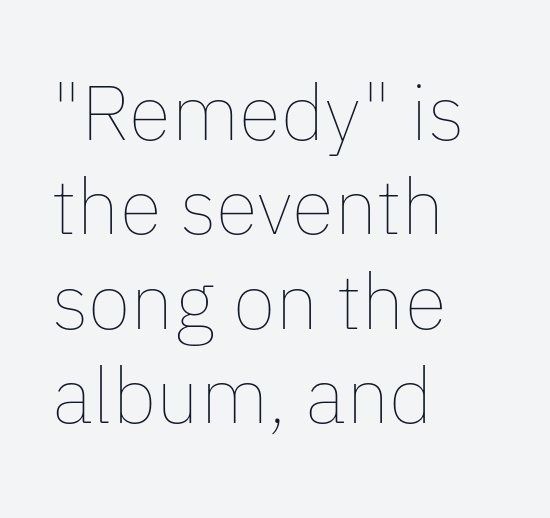
{"italic": "no", "bold": "no", "weight": "thin", "width": "normal", "stroke_contrast": "low", "x_height": "medium", "monospaced": "no", "underline": "no", "align": "left", "line_spacing_ratio": 1.21, "letter_spacing": "normal", "letter_spacing_em": 0.0, "glyph_px": 78}
